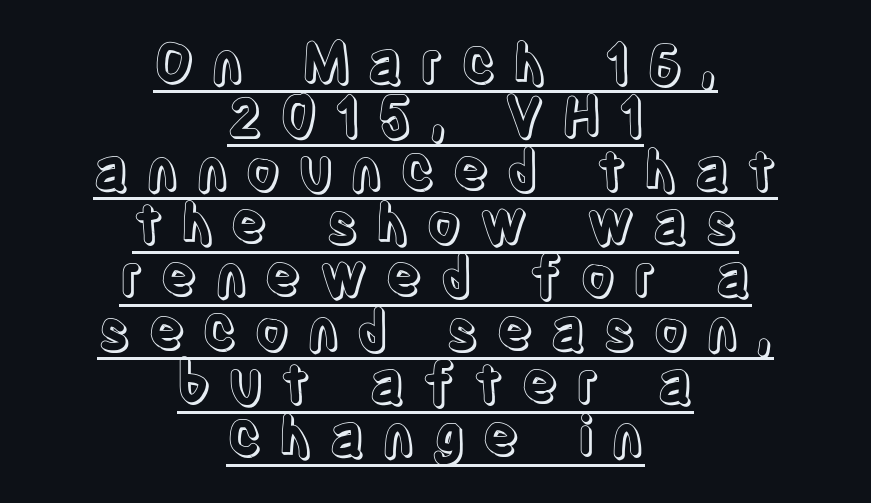
The image shows 55 px condensed type, upright; set centered, tight line spacing (0.97x), unusually wide letter spacing (+0.3 em), underlined; a large x-height.
